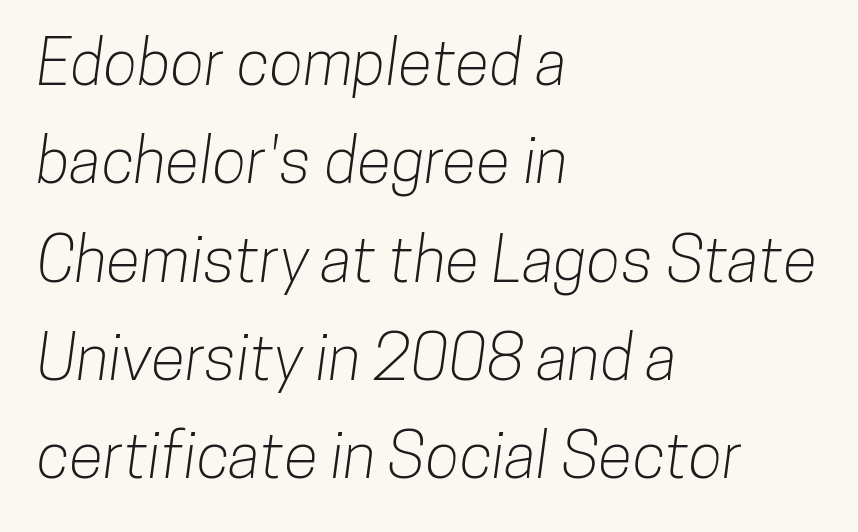
Q: Is the typeface a serif or a sans-serif typeface? A: Sans-serif.
Q: Is the text underlined? A: No.
Q: How is the paragraph aligned? A: Left-aligned.
Q: Is the spacing between letters normal or unusually wide? A: Normal.
Q: Is the spacing between lines tight, normal or loose? A: Normal.
Q: Width (condensed, normal, or wide)? A: Condensed.
Q: Stroke contrast? A: Low.
Q: x-height? A: Medium.
Q: Monospaced? A: No.
